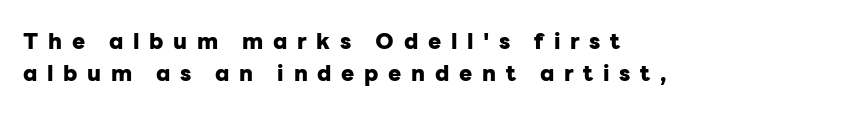
{"italic": "no", "bold": "yes", "underline": "no", "align": "left", "line_spacing": "normal", "line_spacing_ratio": 1.47, "letter_spacing": "wide", "letter_spacing_em": 0.44, "glyph_px": 22}
